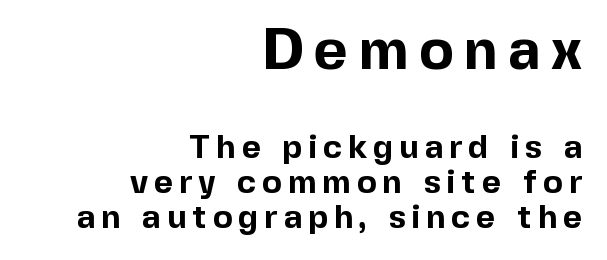
The image shows 58 px bold sans-serif type, upright; set right-aligned, tight line spacing (1.06x), not underlined; the first (top) block is 1.76x larger; a medium x-height.
